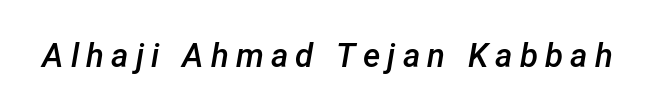
The image shows 33 px semibold type, italic (leaning right); set unusually wide letter spacing (+0.22 em), not underlined; low stroke contrast and a medium x-height.
